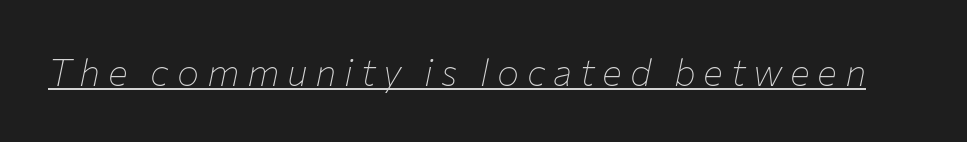
It's the slanting kind of type. Note the varied advance widths — an 'i' is clearly narrower than an 'm'. Heaviness? Minimal to ordinary, like unemphasized prose. Descenders here cross a horizontal rule under the line. Glyph-to-glyph distance is far greater than everyday printed text.
